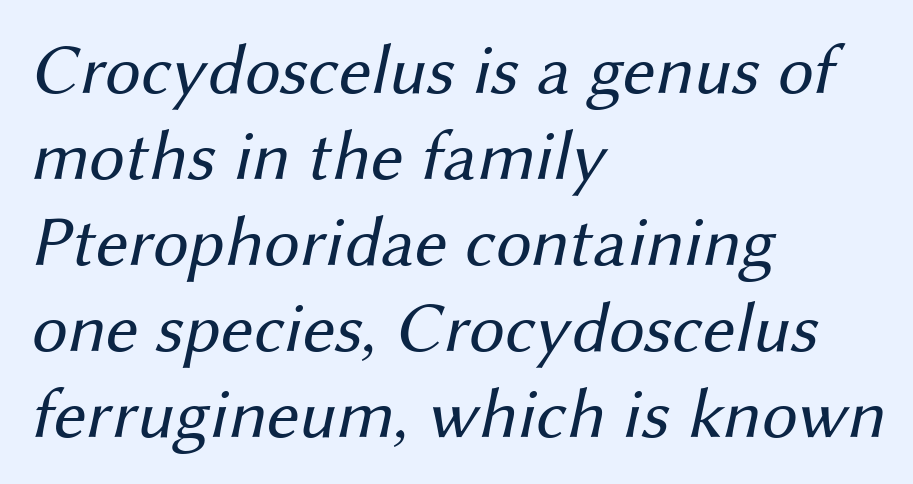
These lines are composed in type without serifs. Does the copy run flush right? No — it runs flush left. Weight class: somewhere from thin through regular. This sample has the flowing, uneven cadence of proportional lettering. The rendering keeps characters at their native spacing. The space beneath each line is pristine and unruled.
